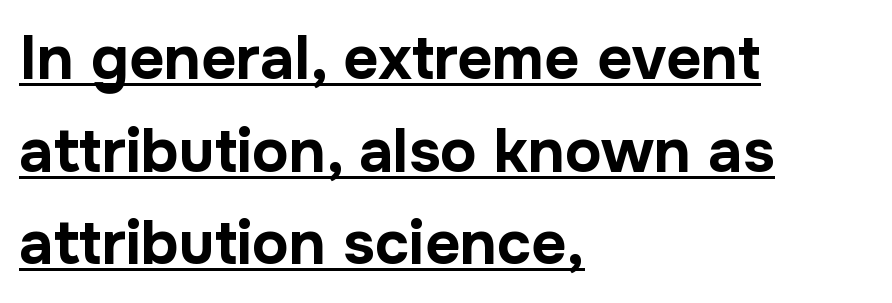
Q: Is the text bold? A: Yes.
Q: Is the text italic (slanted)? A: No, it is upright.
Q: Is the typeface a serif or a sans-serif typeface? A: Sans-serif.
Q: Is the text underlined? A: Yes.
Q: How is the paragraph aligned? A: Left-aligned.
Q: Is the spacing between letters normal or unusually wide? A: Normal.
Q: Is the spacing between lines tight, normal or loose? A: Normal.
Q: Width (condensed, normal, or wide)? A: Normal.
Q: Stroke contrast? A: Low.
Q: x-height? A: Medium.
Q: Monospaced? A: No.
